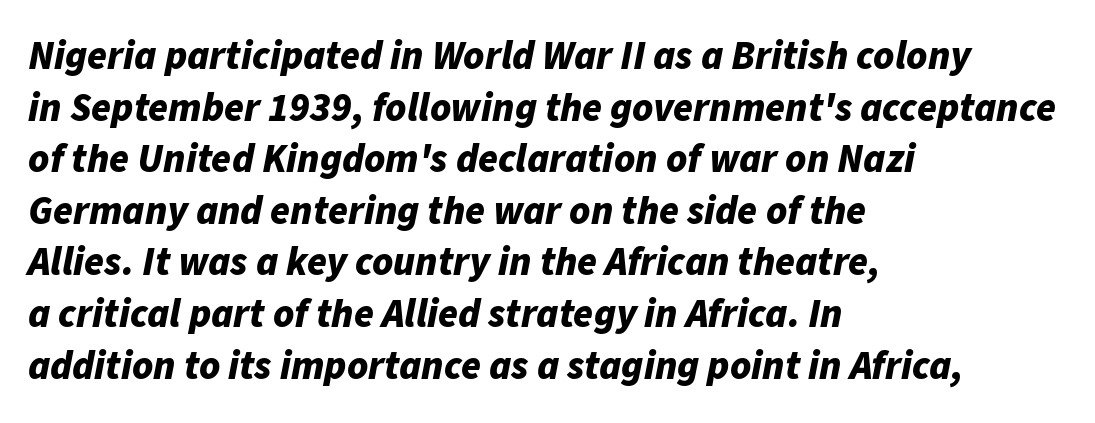
Nobody touched the tracking dial on this one. All the whitespace from short lines collects on the right. The rendering applies a slant to the glyphs. Decoration check: the copy has no underline. How would I describe the line gaps? Plain and ordinary. The typesetting leans heavy: a genuine bold.
